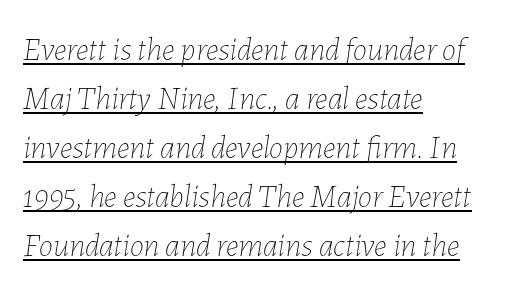
Q: Is the text bold? A: No.
Q: Is the text italic (slanted)? A: Yes, it leans right by about 7 degrees.
Q: Is the text underlined? A: Yes.
Q: How is the paragraph aligned? A: Left-aligned.
Q: Is the spacing between letters normal or unusually wide? A: Normal.
Q: Is the spacing between lines tight, normal or loose? A: Normal.
Q: Width (condensed, normal, or wide)? A: Normal.
Q: Stroke contrast? A: Low.
Q: x-height? A: Medium.
Q: Monospaced? A: No.
